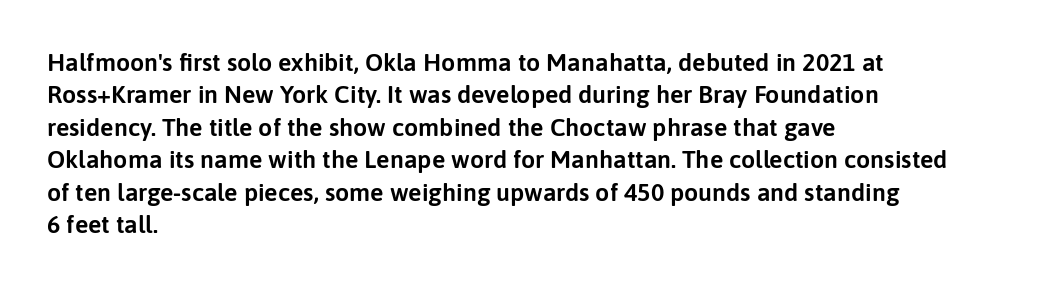
The image shows 25 px text type, upright; set left-aligned, normal line spacing (1.3x), normal letter spacing, not underlined.
